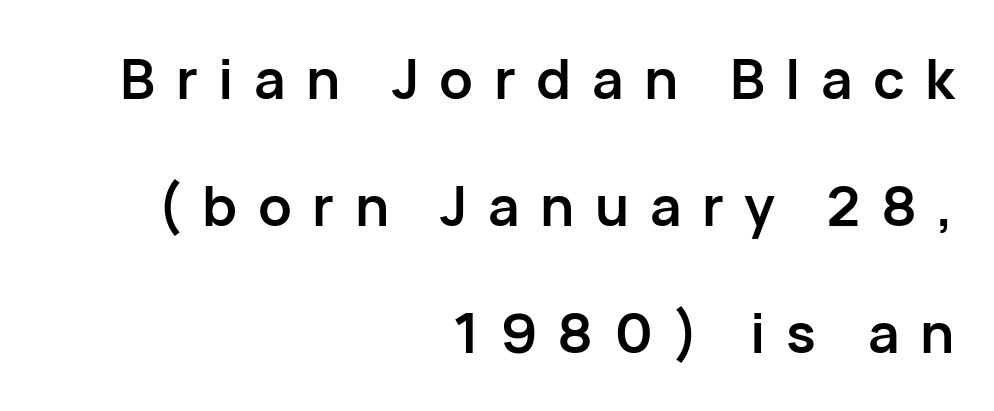
The image shows 55 px semibold sans-serif type, upright; set right-aligned, loose line spacing (2.31x), unusually wide letter spacing (+0.37 em), not underlined; low stroke contrast and a medium x-height.
